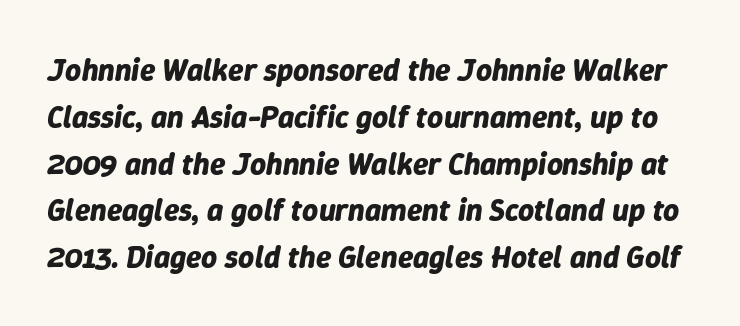
{"italic": "yes", "lean": "right", "slant_degrees": 9, "bold": "yes", "weight": "bold", "width": "normal", "stroke_contrast": "low", "x_height": "medium", "monospaced": "no", "underline": "no", "line_spacing": "normal", "line_spacing_ratio": 1.51, "letter_spacing": "normal", "letter_spacing_em": 0.0, "glyph_px": 31}
